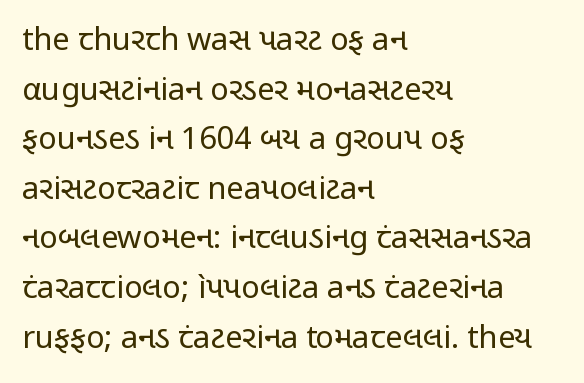
Q: Is the text bold? A: No.
Q: Is the text italic (slanted)? A: No, it is upright.
Q: Is the typeface a serif or a sans-serif typeface? A: Sans-serif.
Q: Is the text underlined? A: No.
Q: How is the paragraph aligned? A: Left-aligned.
Q: Is the spacing between letters normal or unusually wide? A: Normal.
Q: Is the spacing between lines tight, normal or loose? A: Normal.
Q: Width (condensed, normal, or wide)? A: Condensed.
Q: Stroke contrast? A: Low.
Q: x-height? A: Medium.
Q: Monospaced? A: No.
